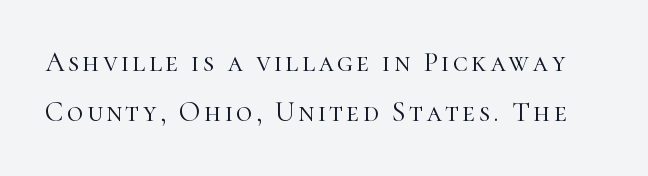
{"serif": "yes", "italic": "no", "bold": "no", "weight": "light", "width": "normal", "stroke_contrast": "high", "x_height": "medium", "monospaced": "no", "underline": "no", "line_spacing_ratio": 1.8, "glyph_px": 28}
